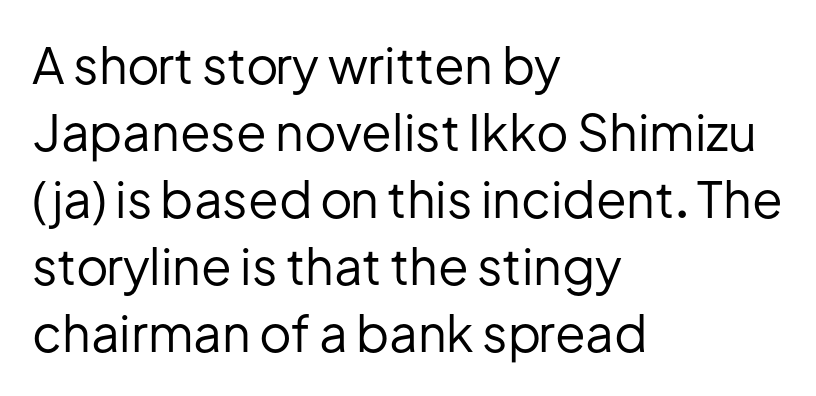
The image shows 50 px regular-weight sans-serif type, upright; set left-aligned, normal line spacing (1.34x), normal letter spacing, not underlined; low stroke contrast and a medium x-height.
